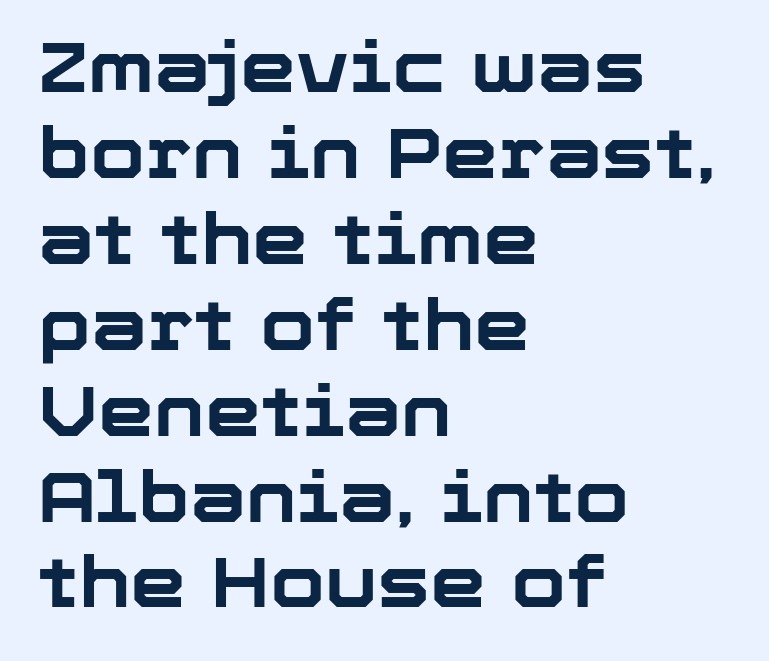
{"serif": "no", "italic": "no", "bold": "yes", "weight": "bold", "width": "normal", "stroke_contrast": "low", "x_height": "medium", "monospaced": "no", "underline": "no", "align": "left", "line_spacing_ratio": 1.21, "letter_spacing": "normal", "letter_spacing_em": 0.0, "glyph_px": 71}
